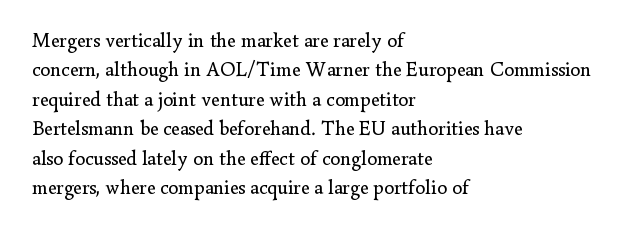
Look at the tracking — it's just the regular setting, nothing added. This sample keeps an unexceptional amount of space between lines. A typesetter would mark this as roman, not italic. Each row of text sits above clean, open space. Ink coverage per letter is moderate at most. This rendering uses left alignment, leaving the right contour irregular.
